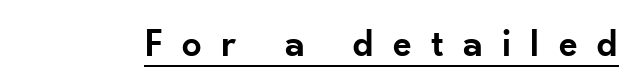
This is the in-between weight designers call semibold or demi. What stands out about the letter spacing? Its width — letters are far apart. Glance below the letters and you will spot a drawn line. Note the varied advance widths — an 'i' is clearly narrower than an 'm'. Designer's note — italics off, roman on. The letters carry no serifs — their stems end cleanly without finishing strokes.
